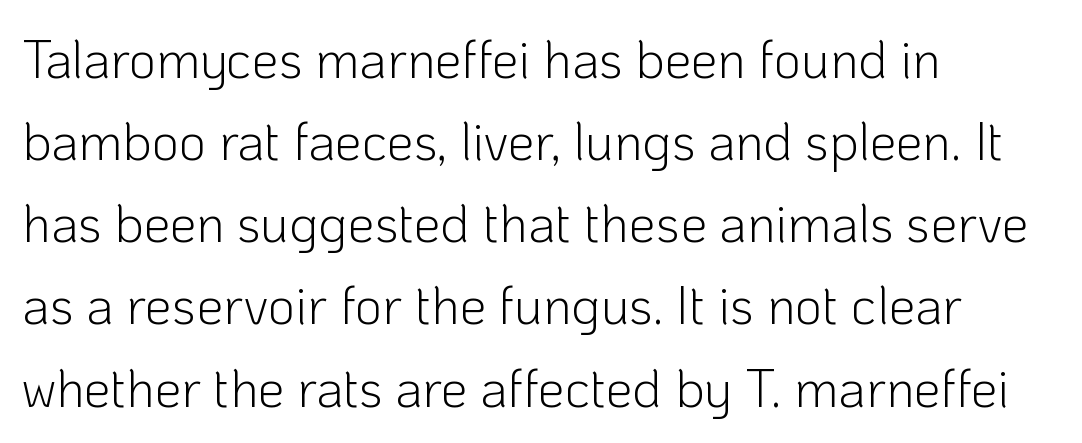
The image shows 53 px light sans-serif type, upright; set left-aligned, normal line spacing (1.55x), normal letter spacing, not underlined; low stroke contrast and a medium x-height.
